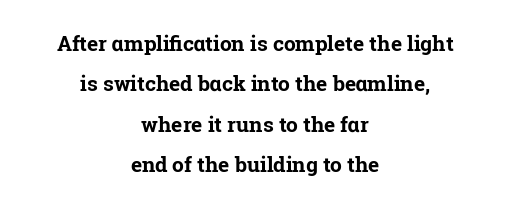
The image shows 21 px bold type, upright; set centered, loose line spacing (1.92x), normal letter spacing, not underlined.
